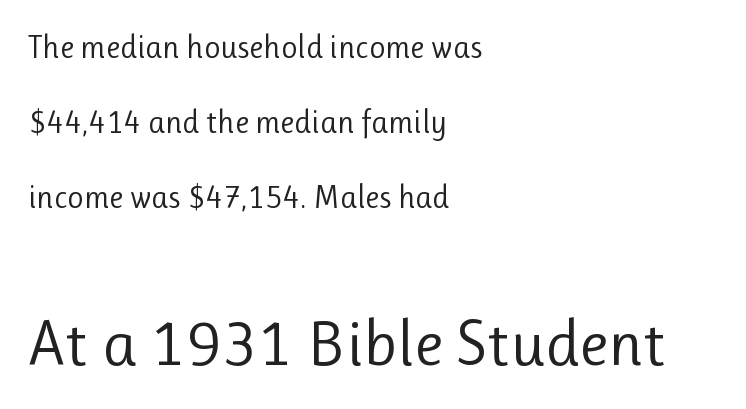
Anything drawn beneath the words? Only blank space. The ragged edge is on the right, which tells us the setting is flush left. The space between consecutive lines is lavish. The typeface has the unassuming heft of standard copy or less. The gaps between neighbouring characters are ordinary and unremarkable. Is there any slant? The stems are plumb.
